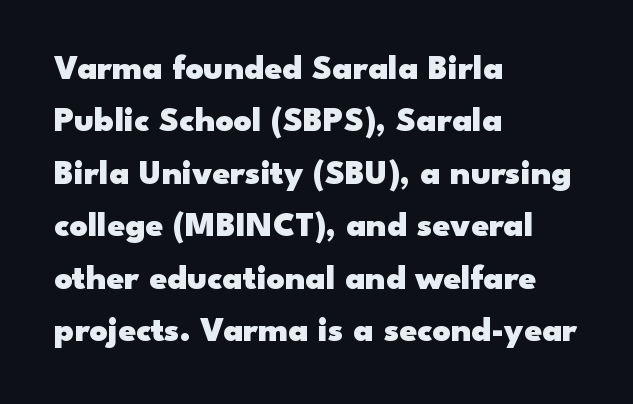
The image shows 35 px heavy, wide sans-serif type, upright; set left-aligned, normal line spacing (1.5x), normal letter spacing, not underlined; low stroke contrast and a small x-height.
